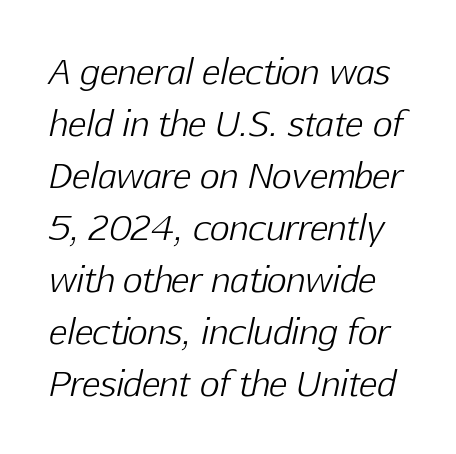
The image shows 34 px light type, italic (leaning right); set normal line spacing (1.53x), normal letter spacing, not underlined; low stroke contrast and a medium x-height.
